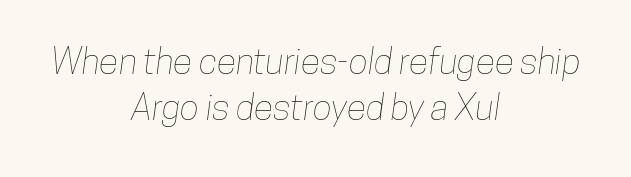
Q: Is the text underlined? A: No.
Q: How is the paragraph aligned? A: Centered.
Q: Is the spacing between letters normal or unusually wide? A: Normal.
Q: Is the spacing between lines tight, normal or loose? A: Normal.
Q: Width (condensed, normal, or wide)? A: Condensed.
Q: Stroke contrast? A: Low.
Q: x-height? A: Medium.
Q: Monospaced? A: No.
